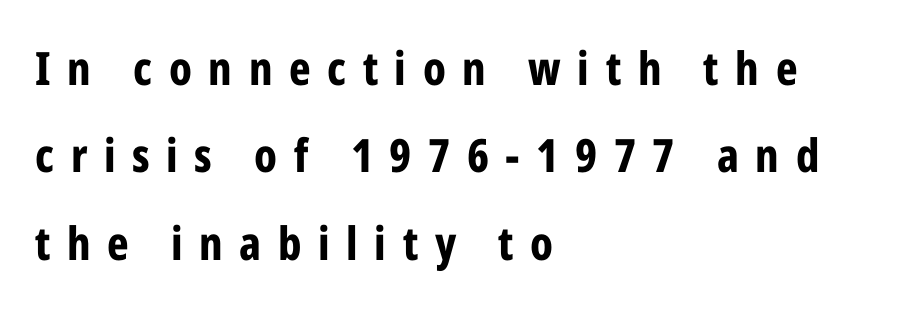
The image shows 46 px bold, condensed sans-serif type, upright; set left-aligned, loose line spacing (1.9x), unusually wide letter spacing (+0.36 em), not underlined; low stroke contrast and a medium x-height.
